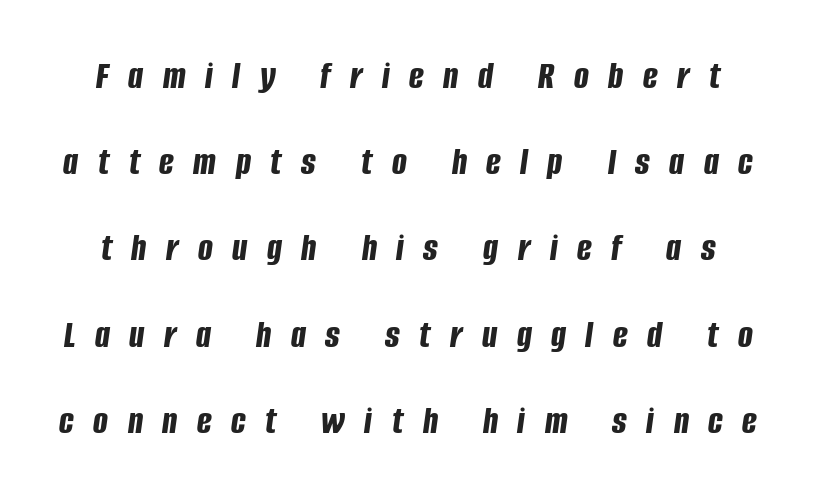
The image shows 39 px bold, condensed type, italic (leaning right); set loose line spacing (2.21x), unusually wide letter spacing (+0.5 em), not underlined; low stroke contrast and a large x-height.
